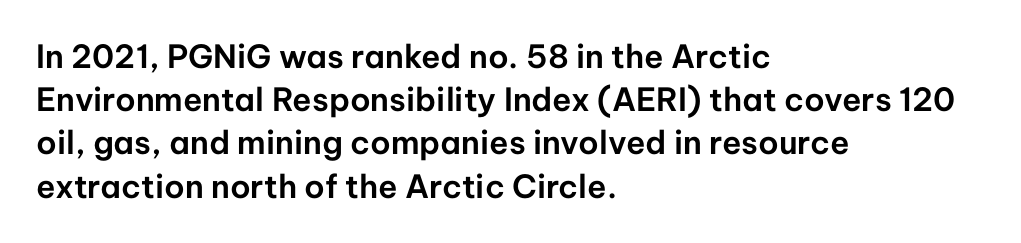
Q: Is the text italic (slanted)? A: No, it is upright.
Q: Is the typeface a serif or a sans-serif typeface? A: Sans-serif.
Q: Is the text underlined? A: No.
Q: How is the paragraph aligned? A: Left-aligned.
Q: Is the spacing between letters normal or unusually wide? A: Normal.
Q: Is the spacing between lines tight, normal or loose? A: Normal.
Q: Width (condensed, normal, or wide)? A: Normal.
Q: Stroke contrast? A: Low.
Q: x-height? A: Medium.
Q: Monospaced? A: No.
